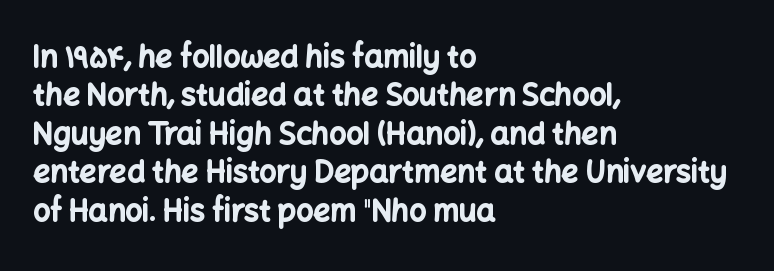
Q: Is the text bold? A: Yes.
Q: Is the text italic (slanted)? A: No, it is upright.
Q: Is the typeface a serif or a sans-serif typeface? A: Sans-serif.
Q: Is the text underlined? A: No.
Q: How is the paragraph aligned? A: Left-aligned.
Q: Is the spacing between letters normal or unusually wide? A: Normal.
Q: Is the spacing between lines tight, normal or loose? A: Normal.
Q: Width (condensed, normal, or wide)? A: Normal.
Q: Stroke contrast? A: Low.
Q: x-height? A: Medium.
Q: Monospaced? A: No.
